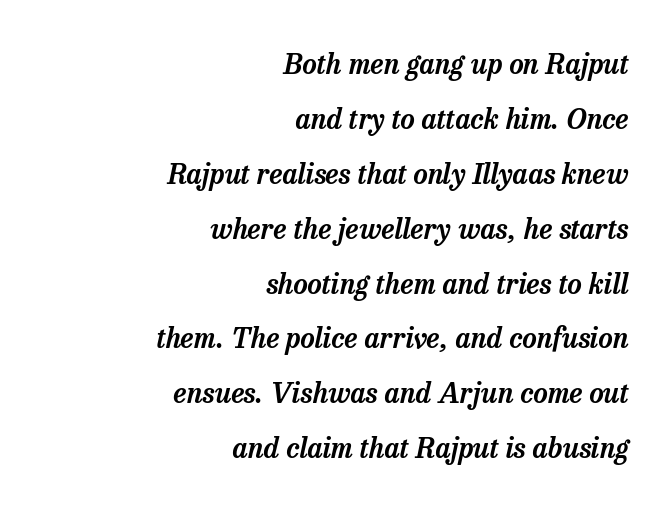
This sample trades compactness for vertical openness between lines. Proportional: the letters do not fall into vertical columns. The glyphs are unaccompanied by any horizontal stroke below them. Unlike a clean sans, this face finishes its strokes with serifs. The letterforms sit shoulder to shoulder at normal distance.
